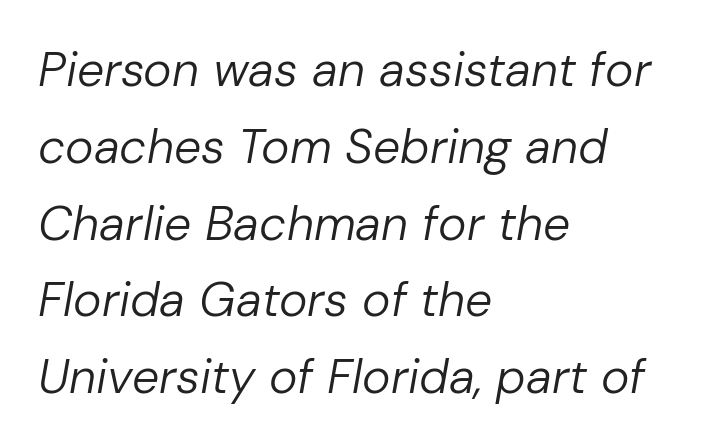
Spacing verdict: proportional, widths tailored to each character. This sample uses plain, unmodified letter spacing. Notice how the passage keeps a crisp vertical edge on the left only. Posture: slanted.
